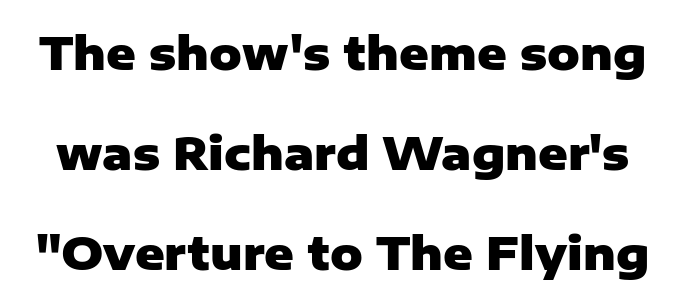
This sample uses a sans-serif face. These lines stand farther apart than default settings would place them. Rule under the text: the space is simply empty. Each letter keeps its own natural width here, so spacing adapts to shape. Does the lettering tilt? It doesn't — this is upright.
